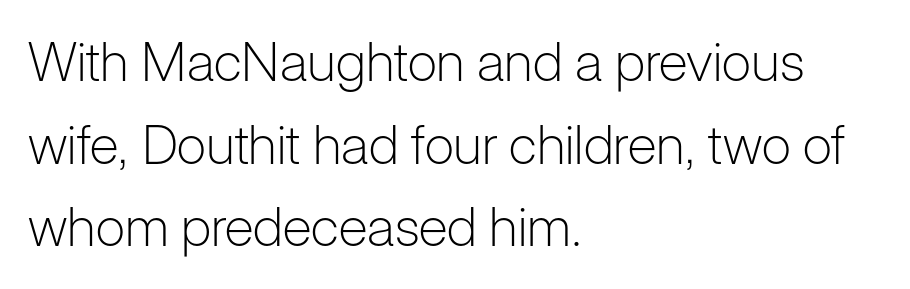
Q: Is the text bold? A: No.
Q: Is the text italic (slanted)? A: No, it is upright.
Q: Is the typeface a serif or a sans-serif typeface? A: Sans-serif.
Q: Is the text underlined? A: No.
Q: How is the paragraph aligned? A: Left-aligned.
Q: Is the spacing between letters normal or unusually wide? A: Normal.
Q: Is the spacing between lines tight, normal or loose? A: Normal.
Q: Width (condensed, normal, or wide)? A: Normal.
Q: Stroke contrast? A: Low.
Q: x-height? A: Medium.
Q: Monospaced? A: No.
